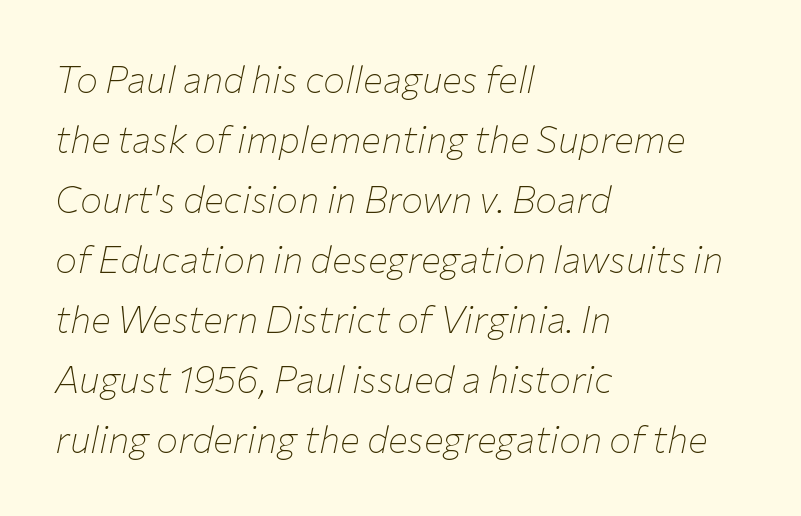
The image shows 37 px thin type, italic (leaning right); set left-aligned, normal line spacing (1.62x), normal letter spacing, not underlined; low stroke contrast and a medium x-height.
